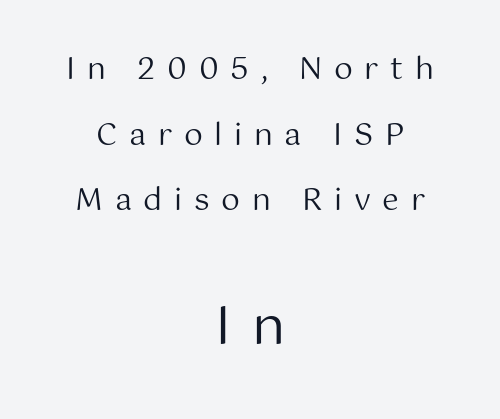
Q: Is the text bold? A: No.
Q: Is the text italic (slanted)? A: No, it is upright.
Q: Is the typeface a serif or a sans-serif typeface? A: Sans-serif.
Q: Is the text underlined? A: No.
Q: How is the paragraph aligned? A: Centered.
Q: Is the spacing between letters normal or unusually wide? A: Unusually wide.
Q: Is the spacing between lines tight, normal or loose? A: Loose.
Q: Which block of text is set in a larger size, the first (top) or the second (bottom)? A: The second (bottom) one.
Q: Width (condensed, normal, or wide)? A: Normal.
Q: Stroke contrast? A: Medium.
Q: x-height? A: Medium.
Q: Monospaced? A: No.
